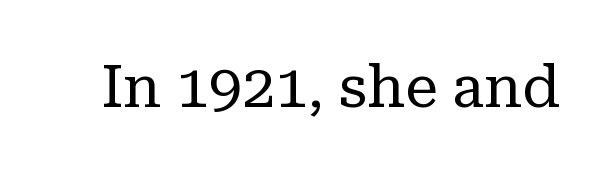
Nope, not italic — everything's standing straight. A typesetter would call this proportional, since set widths differ per character. Little horizontal feet cap the strokes, marking this as serif type. Honestly, there is no underline to notice here at all.
